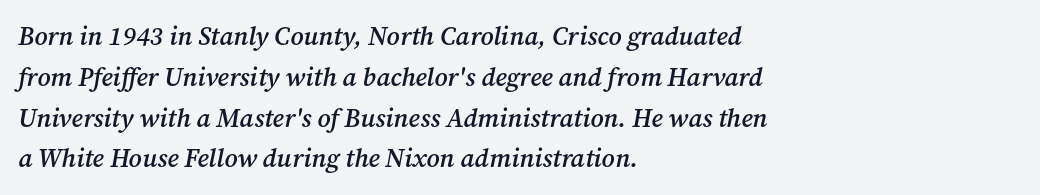
{"italic": "yes", "lean": "right", "slant_degrees": 12, "bold": "semi", "underline": "no", "align": "left", "line_spacing": "normal", "line_spacing_ratio": 1.57, "letter_spacing": "normal", "letter_spacing_em": 0.0, "glyph_px": 26}
